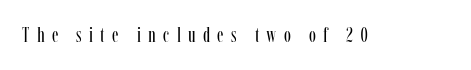
Q: Is the text bold? A: No.
Q: Is the text italic (slanted)? A: No, it is upright.
Q: Is the text underlined? A: No.
Q: Is the spacing between letters normal or unusually wide? A: Unusually wide.
